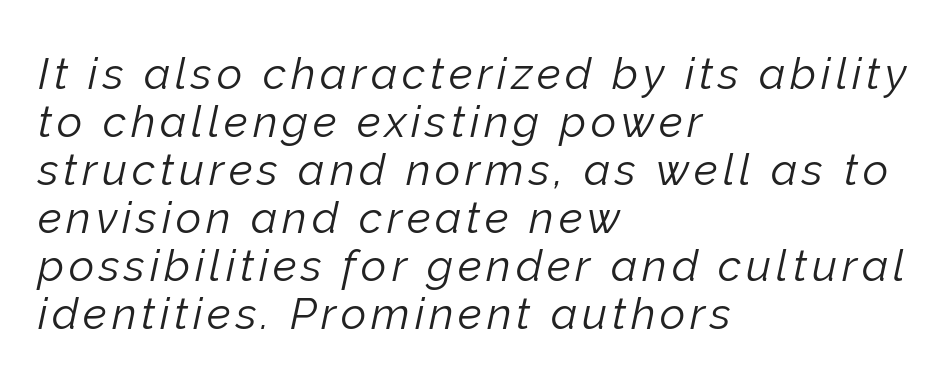
{"italic": "yes", "lean": "right", "slant_degrees": 12, "bold": "no", "weight": "light", "width": "normal", "stroke_contrast": "low", "x_height": "medium", "monospaced": "no", "underline": "no", "align": "left", "line_spacing": "tight", "line_spacing_ratio": 1.09, "glyph_px": 44}
